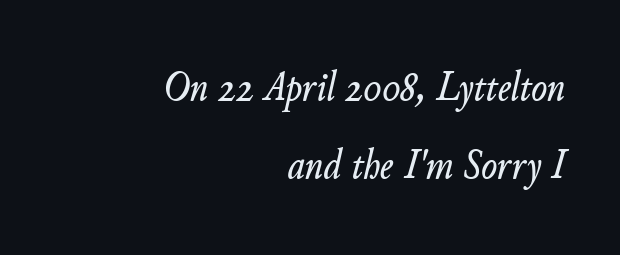
Q: Is the text italic (slanted)? A: Yes, it leans right by about 11 degrees.
Q: Is the text underlined? A: No.
Q: How is the paragraph aligned? A: Right-aligned.
Q: Is the spacing between letters normal or unusually wide? A: Normal.
Q: Width (condensed, normal, or wide)? A: Normal.
Q: Stroke contrast? A: Low.
Q: x-height? A: Small.
Q: Monospaced? A: No.
